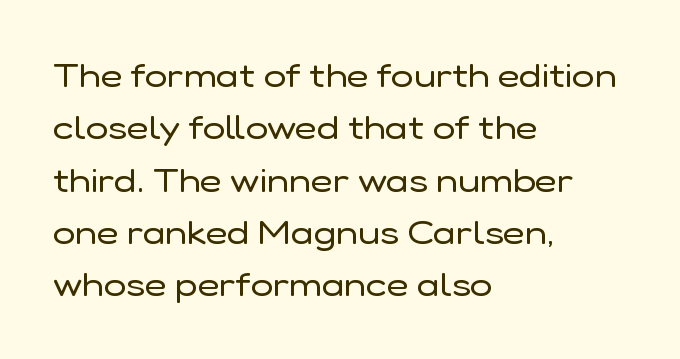
{"serif": "no", "italic": "no", "bold": "no", "weight": "regular", "width": "normal", "stroke_contrast": "low", "x_height": "medium", "monospaced": "no", "underline": "no", "align": "left", "line_spacing": "normal", "line_spacing_ratio": 1.54, "letter_spacing": "normal", "letter_spacing_em": 0.0, "glyph_px": 34}
